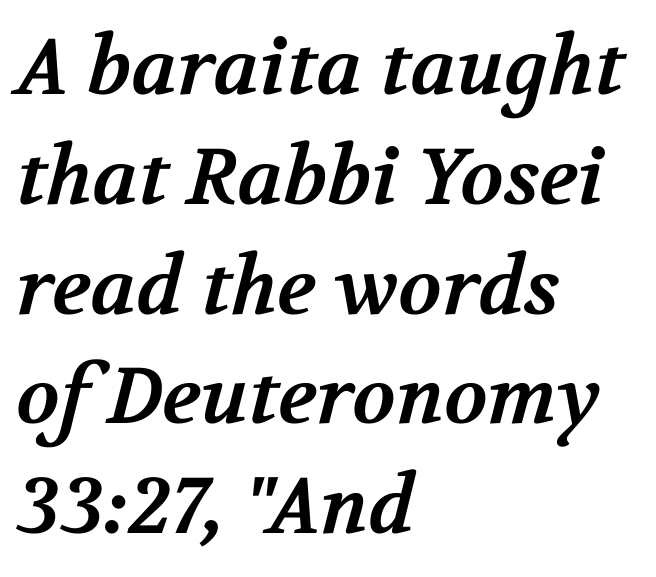
Q: Is the text bold? A: Yes.
Q: Is the typeface a serif or a sans-serif typeface? A: Serif.
Q: Is the text underlined? A: No.
Q: How is the paragraph aligned? A: Left-aligned.
Q: Is the spacing between letters normal or unusually wide? A: Normal.
Q: Is the spacing between lines tight, normal or loose? A: Normal.
Q: Width (condensed, normal, or wide)? A: Normal.
Q: Stroke contrast? A: Medium.
Q: x-height? A: Medium.
Q: Monospaced? A: No.
